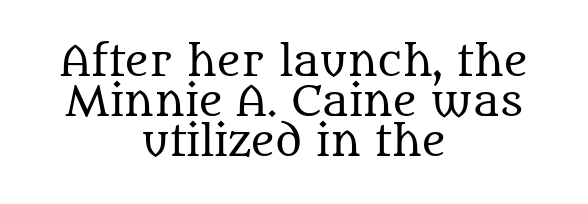
{"serif": "yes", "italic": "no", "bold": "no", "weight": "regular", "width": "normal", "stroke_contrast": "medium", "x_height": "large", "monospaced": "no", "underline": "no", "align": "center", "line_spacing": "tight", "line_spacing_ratio": 0.97, "letter_spacing": "normal", "letter_spacing_em": 0.0, "glyph_px": 41}
